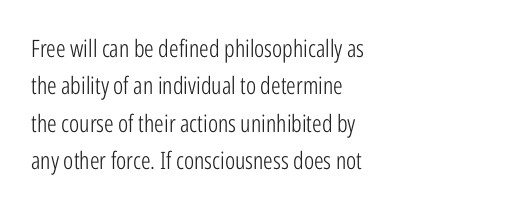
Evenly set lines give the paragraph a standard silhouette. Here the glyphs are tracked normally, forming tight word shapes. Rule under the text: the space is simply empty. Italic? Not at all — the glyphs are vertical. These glyphs show unthickened strokes, regular width or finer.
